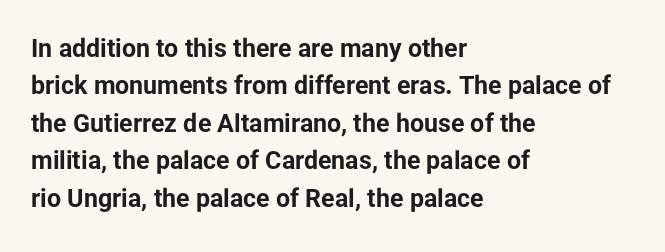
Q: Is the text bold? A: Yes.
Q: Is the text italic (slanted)? A: No, it is upright.
Q: Is the text underlined? A: No.
Q: How is the paragraph aligned? A: Left-aligned.
Q: Is the spacing between letters normal or unusually wide? A: Normal.
Q: Is the spacing between lines tight, normal or loose? A: Normal.
